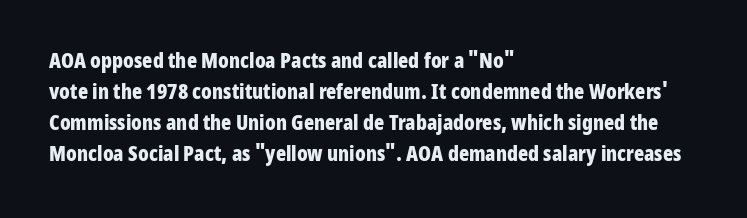
Posture: vertical. A classic flush-left, rag-right setting is used for this passage. Horizontal bands of white between lines are of average thickness. Each word holds together tightly as a unit, with standard inter-letter gaps. The font is running at its bold setting.
